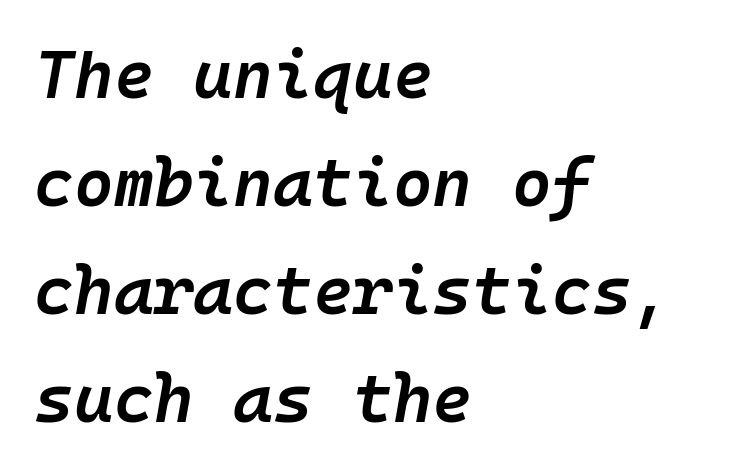
{"italic": "yes", "lean": "right", "slant_degrees": 10, "bold": "semi", "weight": "semibold", "width": "normal", "stroke_contrast": "low", "x_height": "medium", "monospaced": "yes", "underline": "no", "align": "left", "line_spacing": "normal", "line_spacing_ratio": 1.59, "letter_spacing": "normal", "letter_spacing_em": 0.0, "glyph_px": 68}
